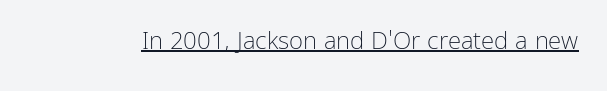
Underlined type. When letters stand straight like this, we call the style roman or upright. The line texture is even and compact thanks to regular tracking. The strokes carry an ordinary text weight at most.
